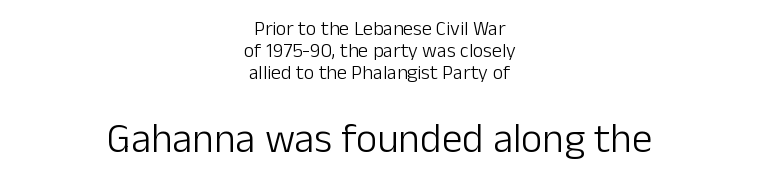
The image shows 41 px light sans-serif type, upright; set centered, tight line spacing (1.09x), normal letter spacing, not underlined; the second (bottom) block is 2.05x larger; low stroke contrast and a medium x-height.
